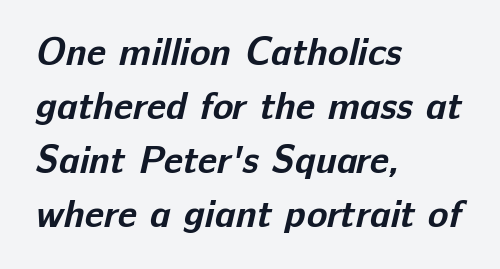
The rendering shows plain stroke endings on the letterforms — a sans-serif design. The line texture is even and compact thanks to regular tracking. I'd describe the lettering as bold — thick and assertive. Baseline-to-baseline distance is the conventional proportion of letter height. The rendering anchors every line to the left-hand side.
